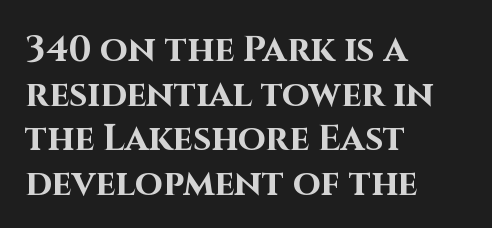
The passage shown has conventional tracking throughout. The face used here is proportionally spaced, like ordinary book or web type. The paragraph has a hard left edge and a soft right edge. A clean baseline with only descenders dipping below it.
